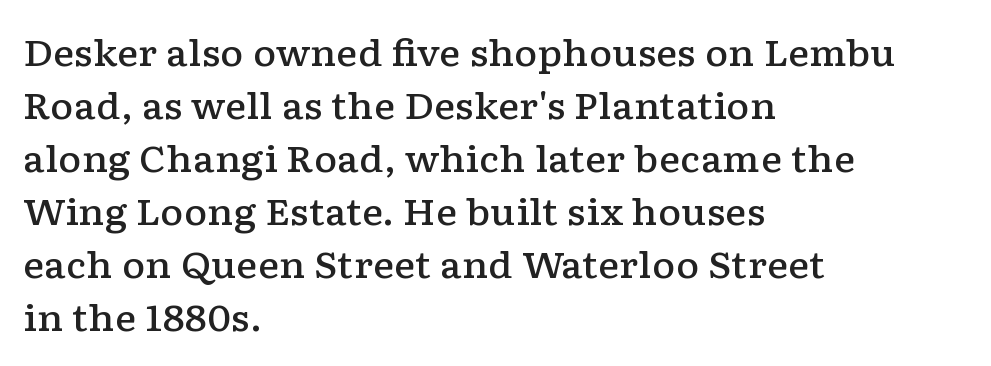
The image shows 36 px semibold, wide serif type, upright; set left-aligned, normal line spacing (1.47x), normal letter spacing, not underlined; low stroke contrast and a medium x-height.
